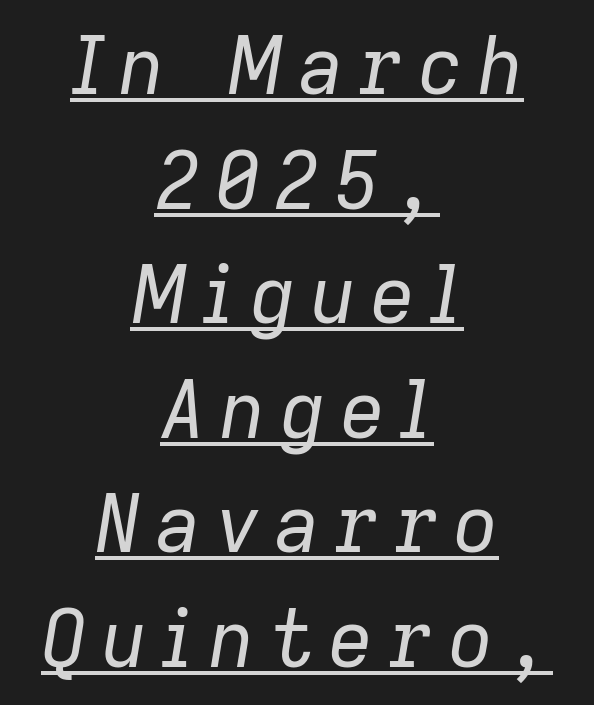
A normal amount of white space separates one row of letters from the next. Posture: slanted. The lines in this sample share a center point and differ in where they start and stop. Quick note: underline on. Is this a fixed-width face? No — the glyphs have proportional, varying widths.
